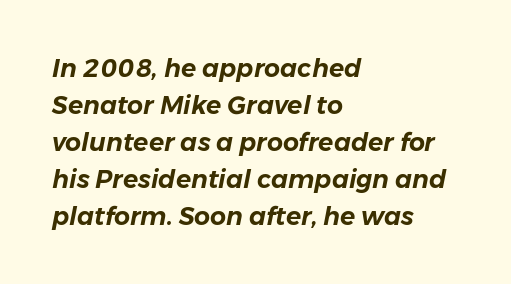
Casual observation: everything's shoved over to the left. Beneath every word, the page is bare. How are the letters spaced? Ordinarily, with no added tracking. The passage shown leans; its letterforms are oblique.
